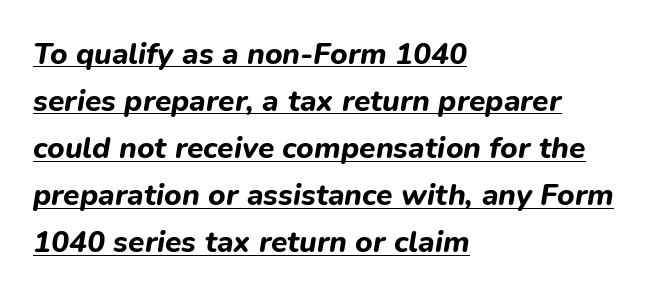
{"italic": "yes", "lean": "right", "slant_degrees": 9, "bold": "yes", "weight": "bold", "width": "normal", "stroke_contrast": "low", "x_height": "medium", "monospaced": "no", "underline": "yes", "align": "left", "line_spacing": "normal", "line_spacing_ratio": 1.57, "letter_spacing": "normal", "letter_spacing_em": 0.0, "glyph_px": 30}
